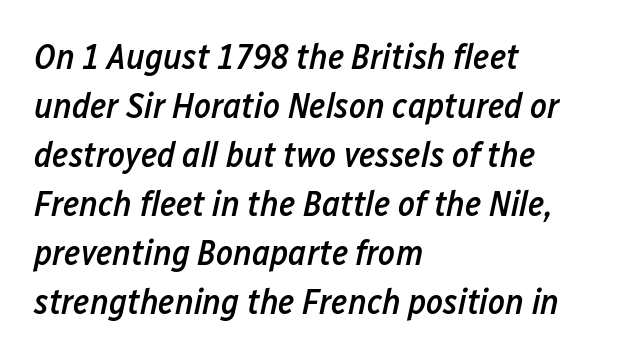
Q: Is the text bold? A: Semi-bold.
Q: Is the text italic (slanted)? A: Yes, it leans right by about 12 degrees.
Q: Is the text underlined? A: No.
Q: How is the paragraph aligned? A: Left-aligned.
Q: Is the spacing between letters normal or unusually wide? A: Normal.
Q: Is the spacing between lines tight, normal or loose? A: Normal.
Q: Width (condensed, normal, or wide)? A: Condensed.
Q: Stroke contrast? A: Low.
Q: x-height? A: Medium.
Q: Monospaced? A: No.
